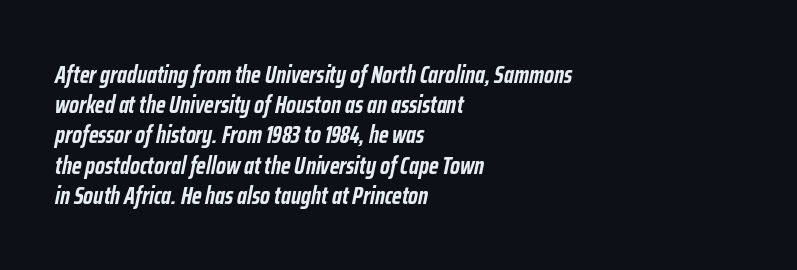
{"italic": "yes", "lean": "right", "slant_degrees": 12, "bold": "yes", "underline": "no", "align": "left", "line_spacing": "normal", "line_spacing_ratio": 1.26, "letter_spacing": "normal", "letter_spacing_em": 0.0, "glyph_px": 24}
